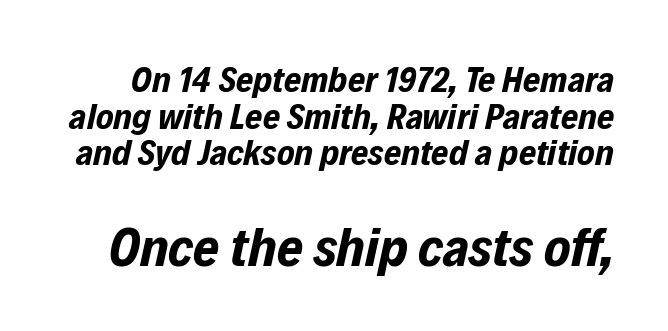
{"italic": "yes", "lean": "right", "slant_degrees": 12, "bold": "yes", "weight": "bold", "width": "condensed", "stroke_contrast": "low", "x_height": "medium", "monospaced": "no", "underline": "no", "line_spacing": "tight", "line_spacing_ratio": 0.99, "letter_spacing": "normal", "letter_spacing_em": 0.0, "larger_block": "second", "size_ratio": 1.51, "glyph_px": 56}
